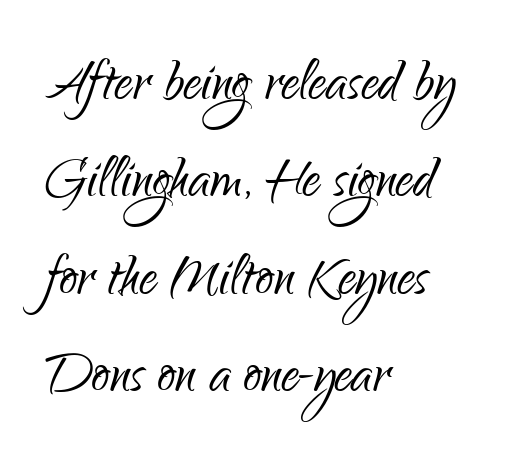
Q: Is the text bold? A: No.
Q: Is the text italic (slanted)? A: Yes.
Q: Is the typeface a serif or a sans-serif typeface? A: Sans-serif.
Q: Is the text underlined? A: No.
Q: How is the paragraph aligned? A: Left-aligned.
Q: Is the spacing between letters normal or unusually wide? A: Normal.
Q: Is the spacing between lines tight, normal or loose? A: Normal.
Q: Width (condensed, normal, or wide)? A: Condensed.
Q: Stroke contrast? A: Low.
Q: x-height? A: Small.
Q: Monospaced? A: No.
